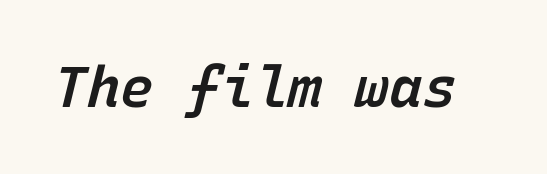
Q: Is the text bold? A: Semi-bold.
Q: Is the text italic (slanted)? A: Yes, it leans right by about 15 degrees.
Q: Is the text underlined? A: No.
Q: Is the spacing between letters normal or unusually wide? A: Normal.
Q: Width (condensed, normal, or wide)? A: Normal.
Q: Stroke contrast? A: Low.
Q: x-height? A: Medium.
Q: Monospaced? A: Yes.
